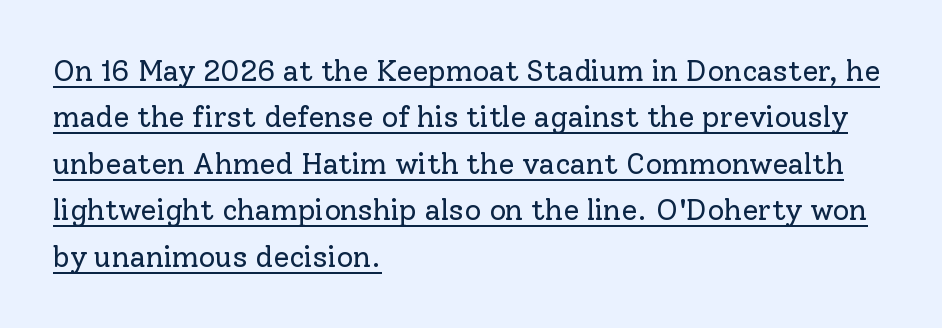
Q: Is the text bold? A: No.
Q: Is the text italic (slanted)? A: No, it is upright.
Q: Is the typeface a serif or a sans-serif typeface? A: Serif.
Q: Is the text underlined? A: Yes.
Q: How is the paragraph aligned? A: Left-aligned.
Q: Is the spacing between letters normal or unusually wide? A: Normal.
Q: Is the spacing between lines tight, normal or loose? A: Normal.
Q: Width (condensed, normal, or wide)? A: Normal.
Q: Stroke contrast? A: Low.
Q: x-height? A: Medium.
Q: Monospaced? A: No.
